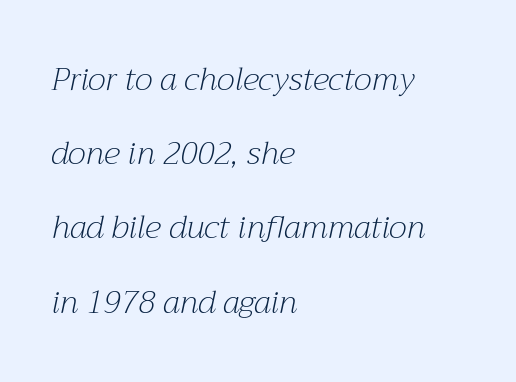
{"serif": "yes", "italic": "yes", "lean": "right", "slant_degrees": 12, "bold": "no", "weight": "light", "width": "normal", "stroke_contrast": "medium", "x_height": "medium", "monospaced": "no", "underline": "no", "align": "left", "line_spacing": "loose", "line_spacing_ratio": 2.32, "letter_spacing": "normal", "letter_spacing_em": 0.0, "glyph_px": 32}
